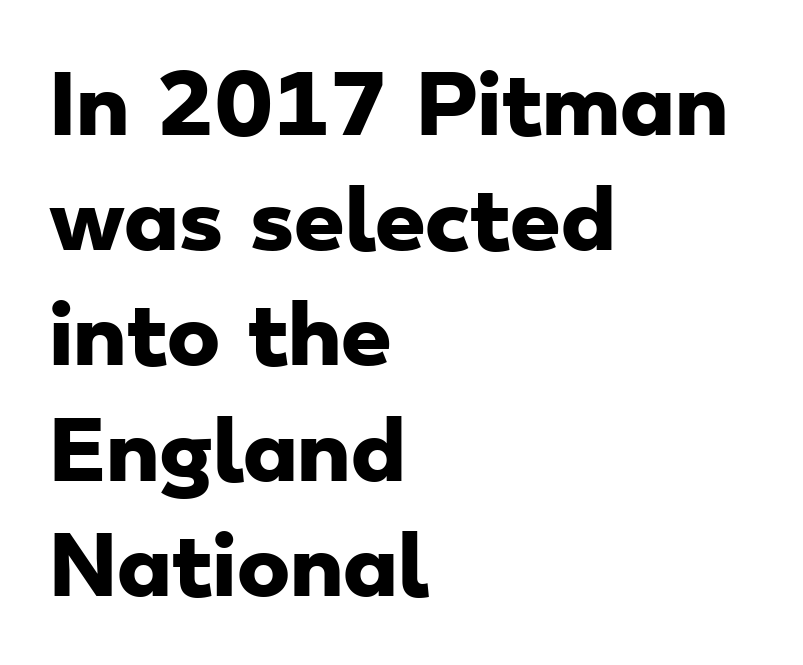
The image shows 80 px heavy, wide sans-serif type; set left-aligned, normal line spacing (1.44x), normal letter spacing, not underlined; low stroke contrast and a small x-height.
